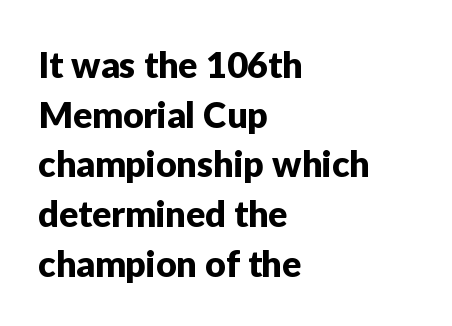
Q: Is the text italic (slanted)? A: No, it is upright.
Q: Is the typeface a serif or a sans-serif typeface? A: Sans-serif.
Q: Is the text underlined? A: No.
Q: How is the paragraph aligned? A: Left-aligned.
Q: Is the spacing between letters normal or unusually wide? A: Normal.
Q: Is the spacing between lines tight, normal or loose? A: Normal.
Q: Width (condensed, normal, or wide)? A: Normal.
Q: Stroke contrast? A: Low.
Q: x-height? A: Medium.
Q: Monospaced? A: No.
